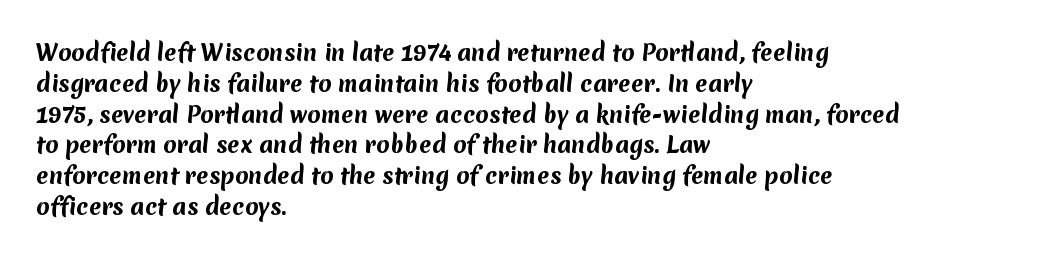
{"bold": "yes", "underline": "no", "align": "left", "line_spacing": "normal", "line_spacing_ratio": 1.4, "letter_spacing": "normal", "letter_spacing_em": 0.0, "glyph_px": 22}
